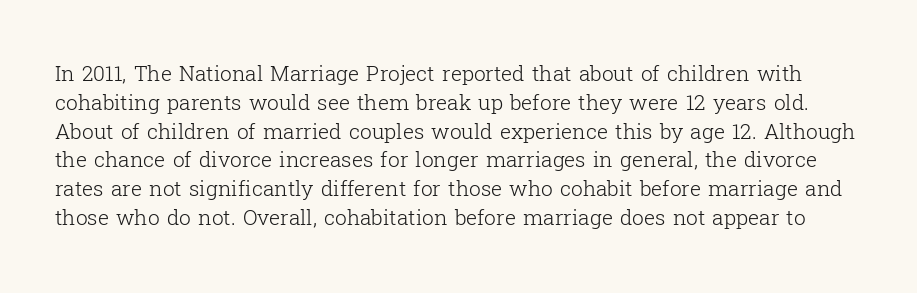
Q: Is the text bold? A: No.
Q: Is the text italic (slanted)? A: No, it is upright.
Q: Is the text underlined? A: No.
Q: Is the spacing between letters normal or unusually wide? A: Normal.
Q: Is the spacing between lines tight, normal or loose? A: Normal.
